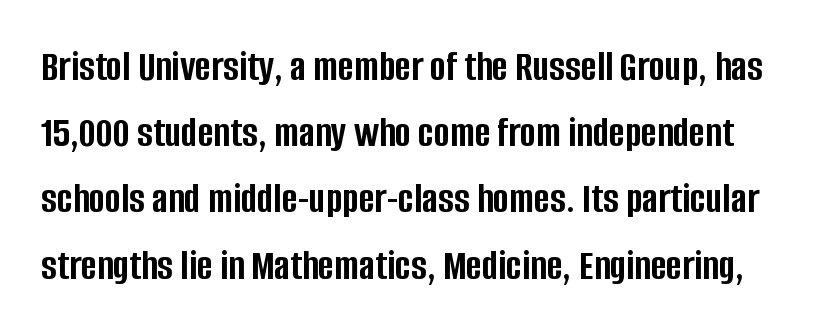
The block of text has a typical density, with ordinary space between rows. Think of a printed novel: that variable character pitch is what you see here. The axis of the letterforms is exactly vertical. Compared with an ordinary text face, these strokes are far heavier — a full bold. No extra tracking has been applied to these lines.
